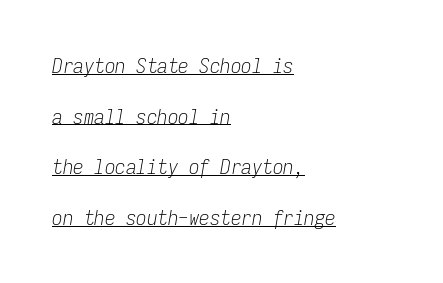
The image shows 21 px text type, italic (leaning right); set left-aligned, loose line spacing (2.41x), normal letter spacing, underlined.
